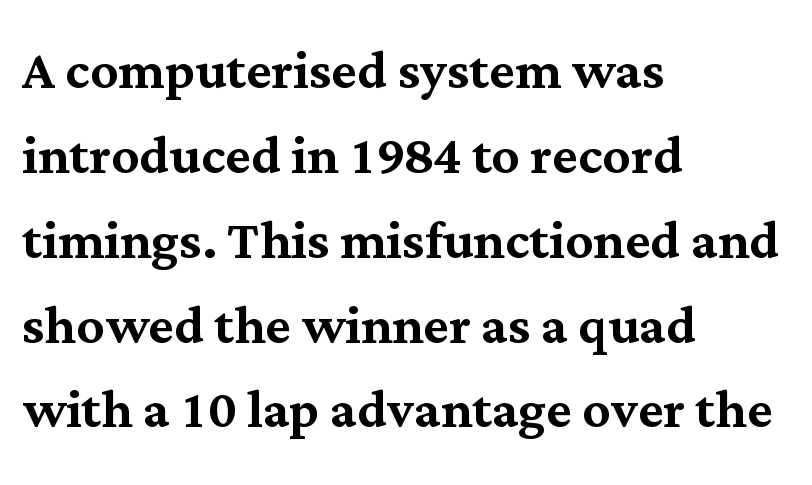
The image shows 69 px serif type, upright; set left-aligned, line spacing 1.23x, normal letter spacing, not underlined; medium stroke contrast and a medium x-height.
